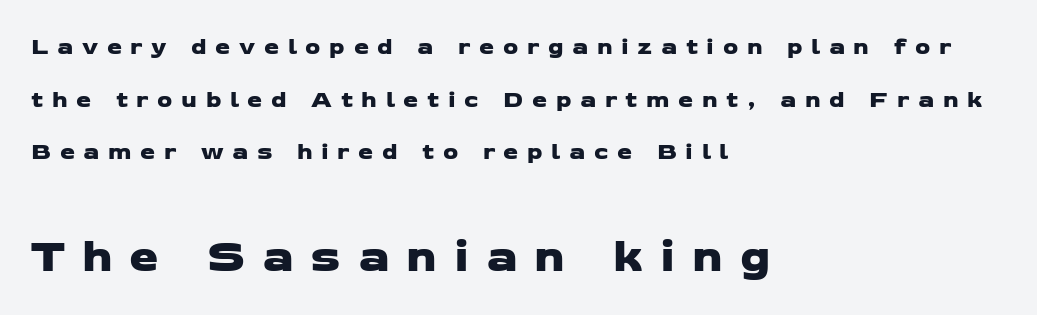
Q: Is the typeface a serif or a sans-serif typeface? A: Sans-serif.
Q: Is the text underlined? A: No.
Q: How is the paragraph aligned? A: Left-aligned.
Q: Is the spacing between letters normal or unusually wide? A: Unusually wide.
Q: Is the spacing between lines tight, normal or loose? A: Loose.
Q: Which block of text is set in a larger size, the first (top) or the second (bottom)? A: The second (bottom) one.
Q: Width (condensed, normal, or wide)? A: Wide.
Q: Stroke contrast? A: Low.
Q: x-height? A: Medium.
Q: Monospaced? A: No.
